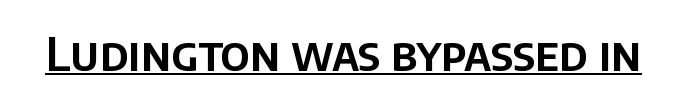
The image shows 47 px sans-serif type, upright; set normal letter spacing, underlined; low stroke contrast and a large x-height.
